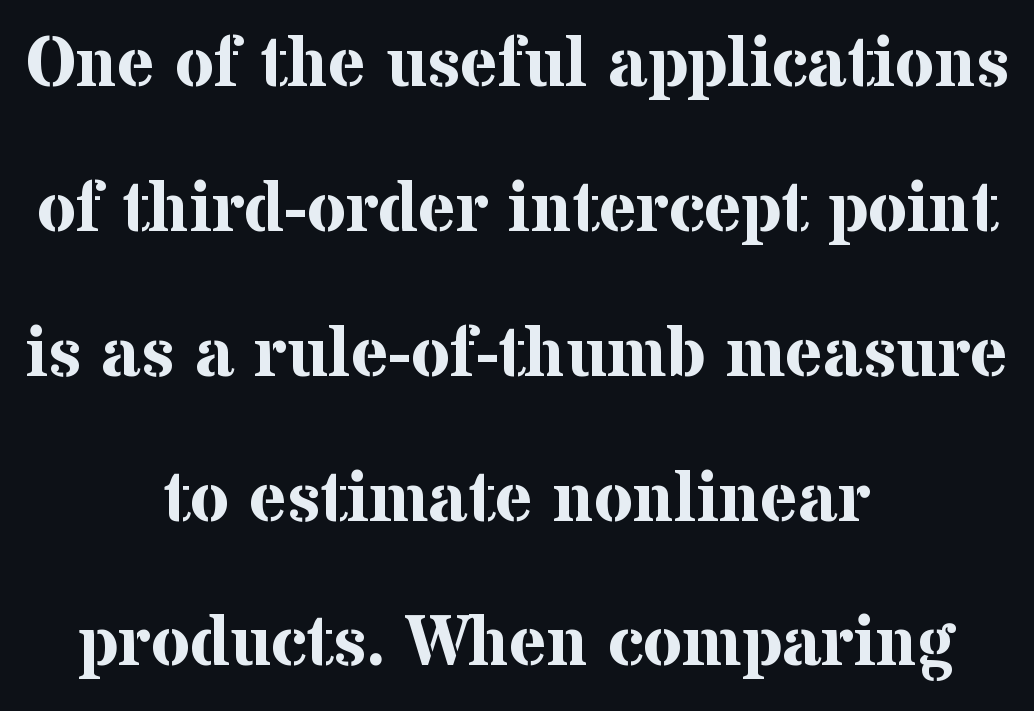
Reading down the column, the eye jumps a long way to each next line. Spacing verdict: proportional, widths tailored to each character. This rendering features lettering with no underline. Weight: bold. The specimen reads as upright at a glance.
